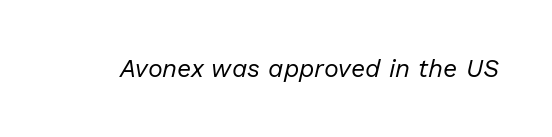
Q: Is the text bold? A: No.
Q: Is the text italic (slanted)? A: Yes, it leans right by about 13 degrees.
Q: Is the text underlined? A: No.
Q: Is the spacing between letters normal or unusually wide? A: Normal.
